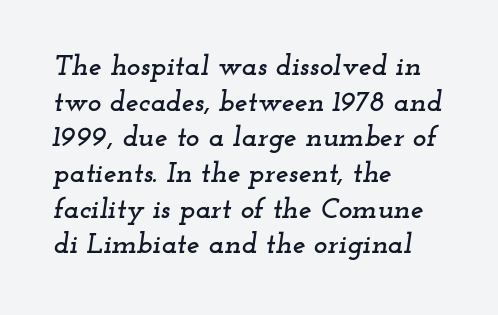
{"serif": "yes", "italic": "yes", "lean": "right", "slant_degrees": 12, "width": "wide", "stroke_contrast": "low", "x_height": "small", "monospaced": "no", "underline": "no", "align": "left", "line_spacing_ratio": 1.23, "letter_spacing": "normal", "letter_spacing_em": 0.0, "glyph_px": 29}
